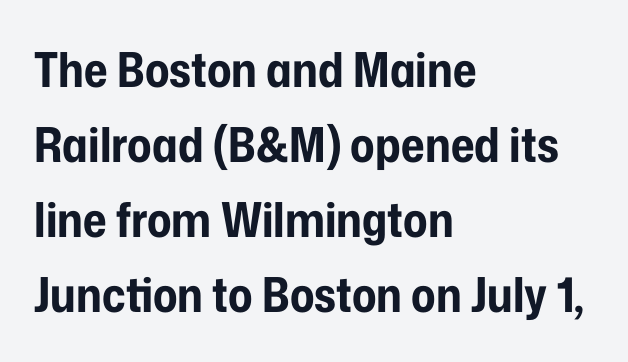
{"serif": "no", "italic": "no", "bold": "yes", "weight": "bold", "width": "condensed", "stroke_contrast": "low", "x_height": "medium", "monospaced": "no", "underline": "no", "align": "left", "line_spacing": "normal", "line_spacing_ratio": 1.56, "letter_spacing": "normal", "letter_spacing_em": 0.0, "glyph_px": 48}
